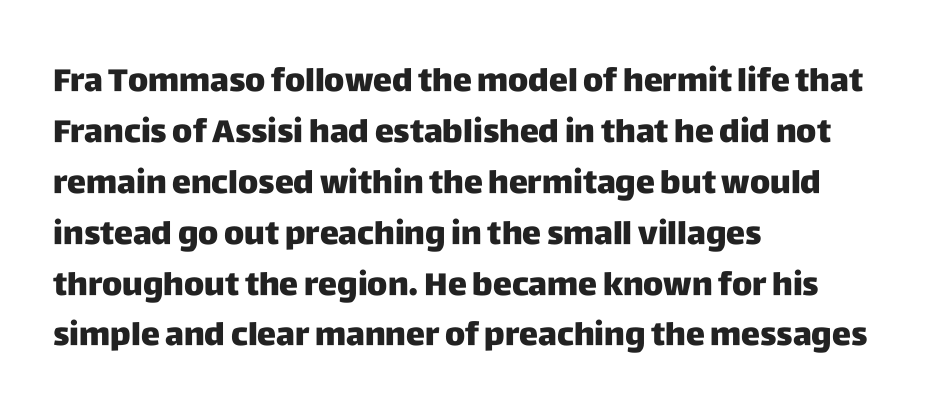
The image shows 32 px sans-serif type, upright; set left-aligned, normal line spacing (1.59x), normal letter spacing, not underlined; low stroke contrast and a large x-height.
